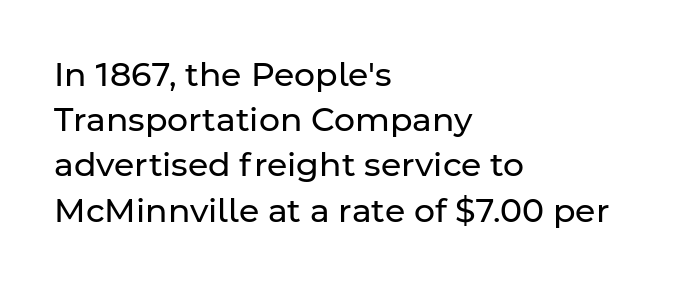
Q: Is the text bold? A: No.
Q: Is the text italic (slanted)? A: No, it is upright.
Q: Is the typeface a serif or a sans-serif typeface? A: Sans-serif.
Q: Is the text underlined? A: No.
Q: How is the paragraph aligned? A: Left-aligned.
Q: Is the spacing between letters normal or unusually wide? A: Normal.
Q: Is the spacing between lines tight, normal or loose? A: Normal.
Q: Width (condensed, normal, or wide)? A: Normal.
Q: Stroke contrast? A: Low.
Q: x-height? A: Medium.
Q: Monospaced? A: No.
